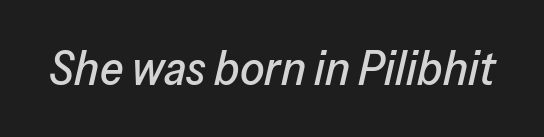
Q: Is the text italic (slanted)? A: Yes, it leans right by about 13 degrees.
Q: Is the text underlined? A: No.
Q: Is the spacing between letters normal or unusually wide? A: Normal.
Q: Width (condensed, normal, or wide)? A: Normal.
Q: Stroke contrast? A: Low.
Q: x-height? A: Medium.
Q: Monospaced? A: No.
